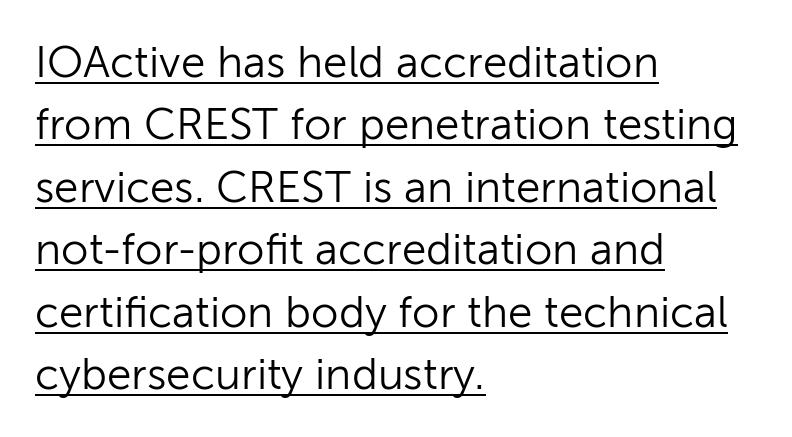
What decoration does the sample have? An underline. These lines are rendered in a variable-pitch font. If you measured baseline to baseline, you'd find a middling distance. If you drew a ruler down the left edge, every line would touch it. Letterform terminals end flat and unadorned throughout the passage. Nothing unusual about the tracking: characters are spaced as the font intends.
